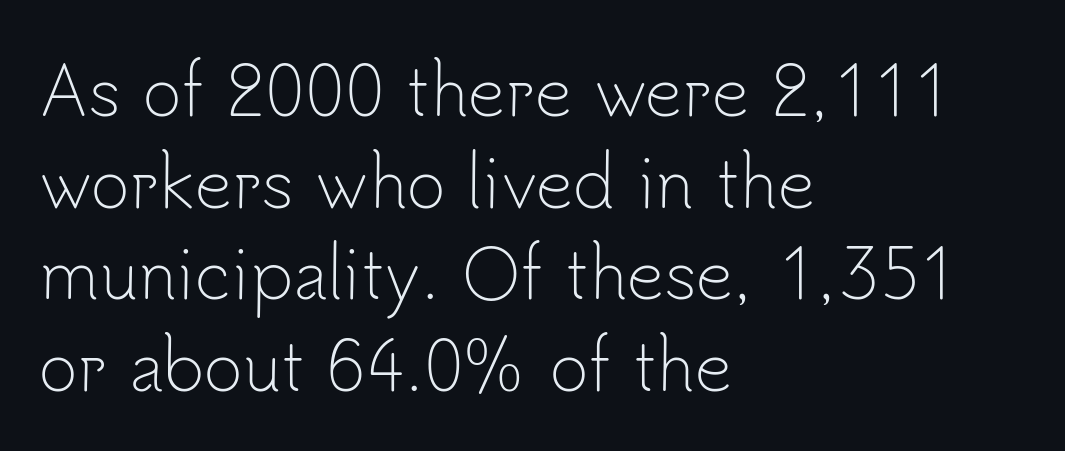
The typesetter chose a ragged-right arrangement here. No feet cap the strokes, marking this as sans-serif type. The horizontal fit of the characters is conventional and even. If you drew a line through each stem, it would be perfectly vertical. The cut favours lightness, reaching ordinary text weight at its darkest.
